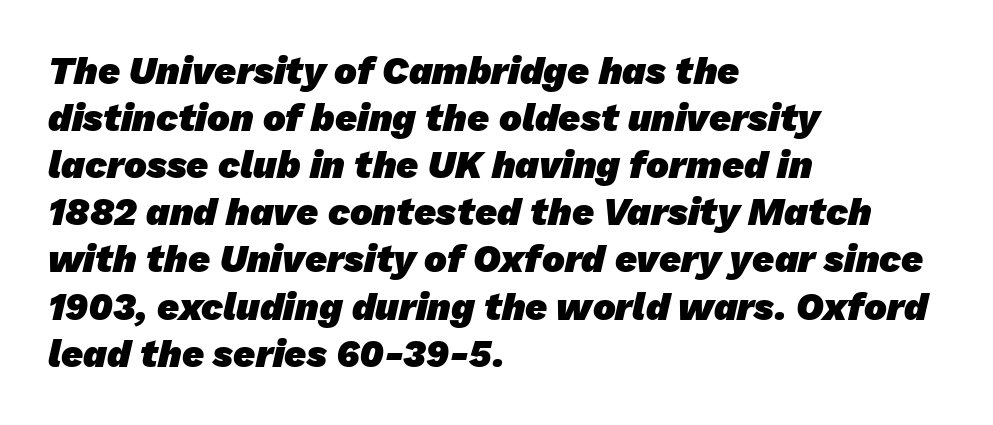
The image shows 38 px heavy sans-serif type; set left-aligned, line spacing 1.24x, normal letter spacing, not underlined; low stroke contrast and a medium x-height.
